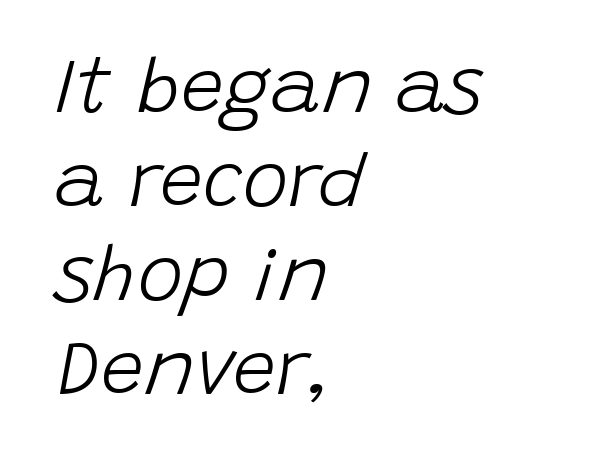
{"italic": "yes", "lean": "right", "slant_degrees": 15, "bold": "no", "weight": "light", "width": "normal", "stroke_contrast": "low", "x_height": "large", "monospaced": "no", "underline": "no", "align": "left", "line_spacing_ratio": 1.22, "letter_spacing": "normal", "letter_spacing_em": 0.0, "glyph_px": 77}
